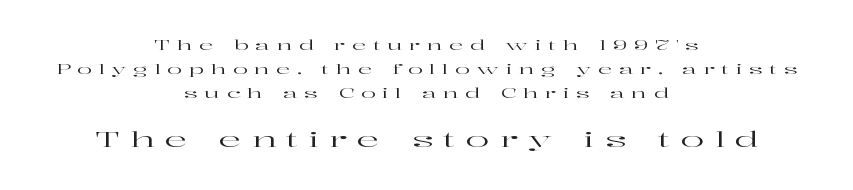
{"italic": "no", "underline": "no", "align": "center", "line_spacing_ratio": 1.71, "letter_spacing": "wide", "letter_spacing_em": 0.47, "larger_block": "second", "size_ratio": 1.57, "glyph_px": 22}
